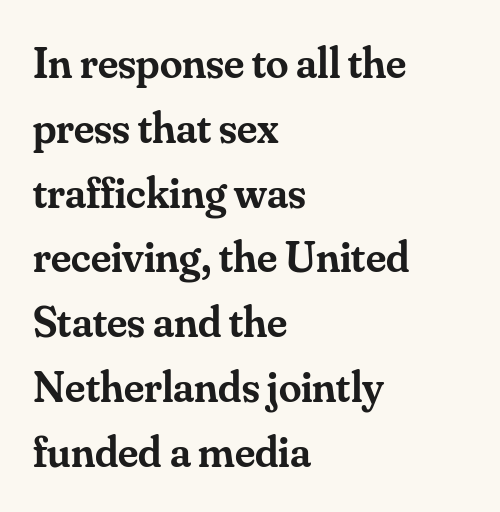
When letters stand straight like this, we call the style roman or upright. The ragged edge is on the right, which tells us the setting is flush left. Quick note: underline off. The block of text has a typical density, with ordinary space between rows.
